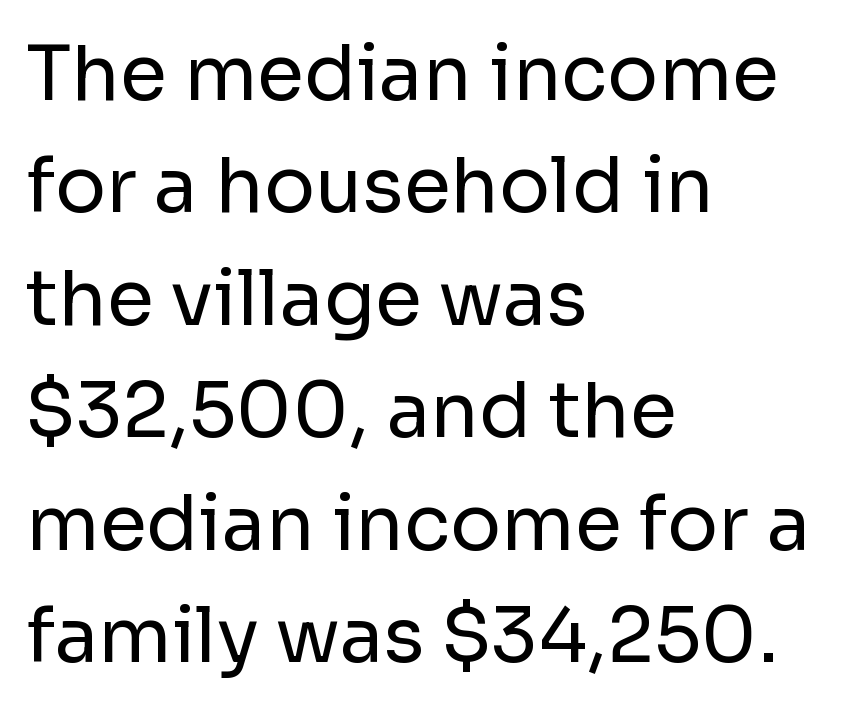
This sample is left-justified, so line endings fall wherever the words run out. Ascenders rise straight up at ninety degrees. This is not heavy type; no bold has been used. This sample uses plain, unmodified letter spacing. Proportional: the letters do not fall into vertical columns.
